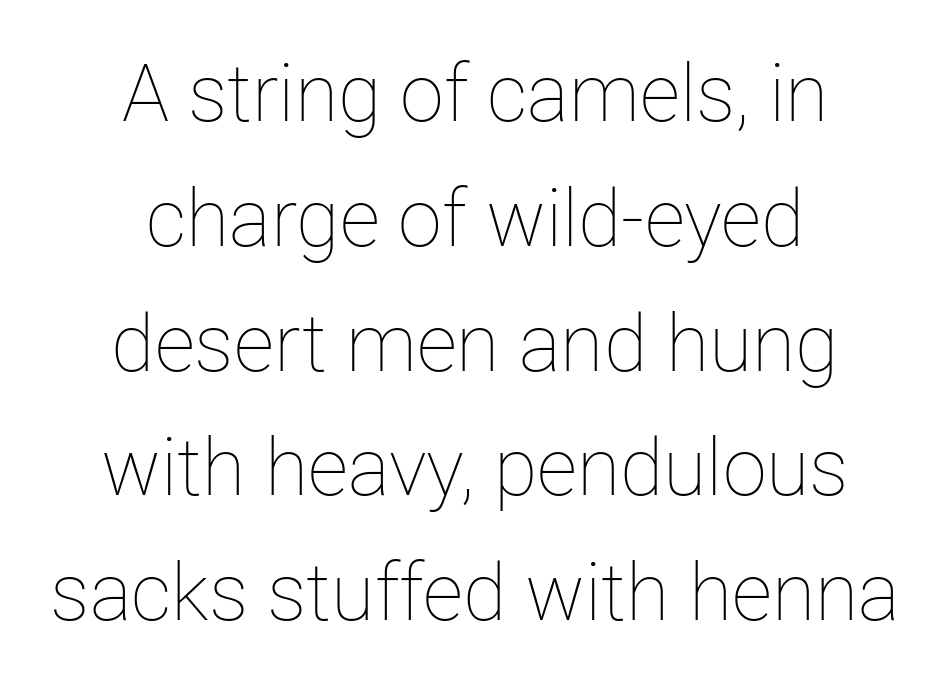
Q: Is the text bold? A: No.
Q: Is the text italic (slanted)? A: No, it is upright.
Q: Is the text underlined? A: No.
Q: How is the paragraph aligned? A: Centered.
Q: Is the spacing between letters normal or unusually wide? A: Normal.
Q: Is the spacing between lines tight, normal or loose? A: Normal.
Q: Width (condensed, normal, or wide)? A: Normal.
Q: Stroke contrast? A: Low.
Q: x-height? A: Medium.
Q: Monospaced? A: No.
